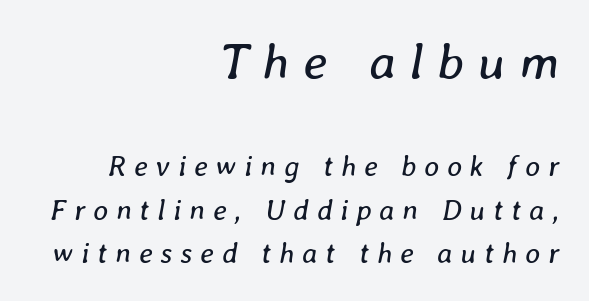
Q: Is the text bold? A: No.
Q: Is the text italic (slanted)? A: Yes, it leans right by about 8 degrees.
Q: Is the text underlined? A: No.
Q: How is the paragraph aligned? A: Right-aligned.
Q: Is the spacing between letters normal or unusually wide? A: Unusually wide.
Q: Is the spacing between lines tight, normal or loose? A: Normal.
Q: Which block of text is set in a larger size, the first (top) or the second (bottom)? A: The first (top) one.
Q: Width (condensed, normal, or wide)? A: Normal.
Q: Stroke contrast? A: Low.
Q: x-height? A: Medium.
Q: Monospaced? A: No.
